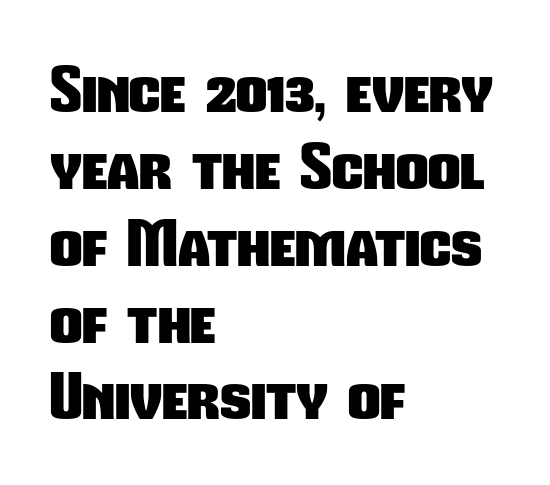
Font category for this specimen: sans-serif. Teacher's note: observe the even left margin — that is flush-left alignment. Does the weight exceed regular? Yes, all the way to bold. No extra tracking has been applied to these lines. The letters advance in unequal steps, a hallmark of proportional type. Anything drawn beneath the words? Only blank space.
